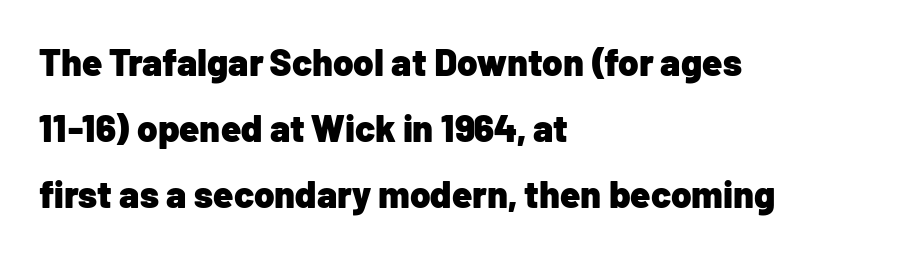
{"serif": "no", "italic": "no", "bold": "yes", "weight": "heavy", "width": "normal", "stroke_contrast": "low", "x_height": "medium", "monospaced": "no", "underline": "no", "align": "left", "line_spacing_ratio": 1.78, "letter_spacing": "normal", "letter_spacing_em": 0.0, "glyph_px": 37}
